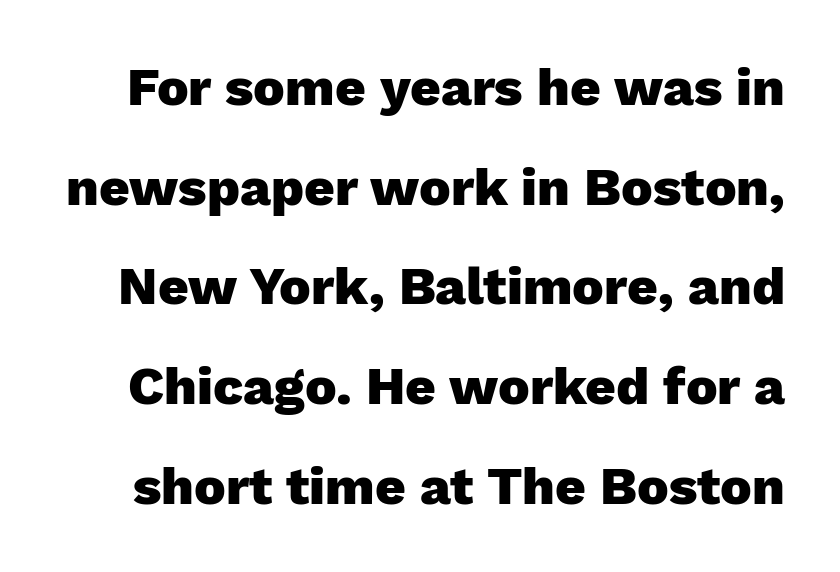
{"serif": "no", "italic": "no", "bold": "yes", "weight": "heavy", "width": "normal", "stroke_contrast": "low", "x_height": "medium", "monospaced": "no", "underline": "no", "line_spacing_ratio": 1.88, "letter_spacing": "normal", "letter_spacing_em": 0.0, "glyph_px": 53}
